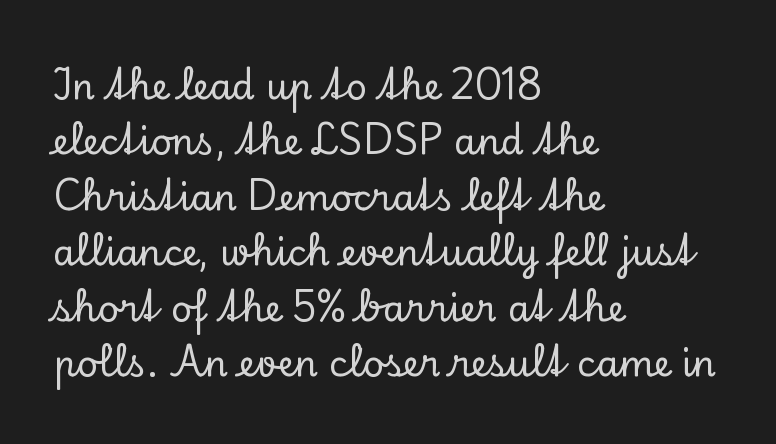
The image shows 36 px text type, upright; set left-aligned, normal line spacing (1.54x), normal letter spacing, not underlined; low stroke contrast and a small x-height.
